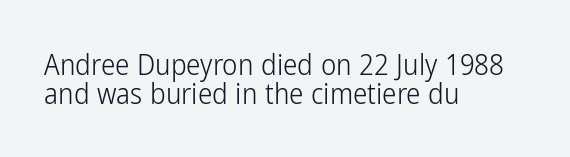
The image shows 29 px light, condensed sans-serif type, upright; set left-aligned, tight line spacing (1.0x), normal letter spacing, not underlined; low stroke contrast and a medium x-height.
